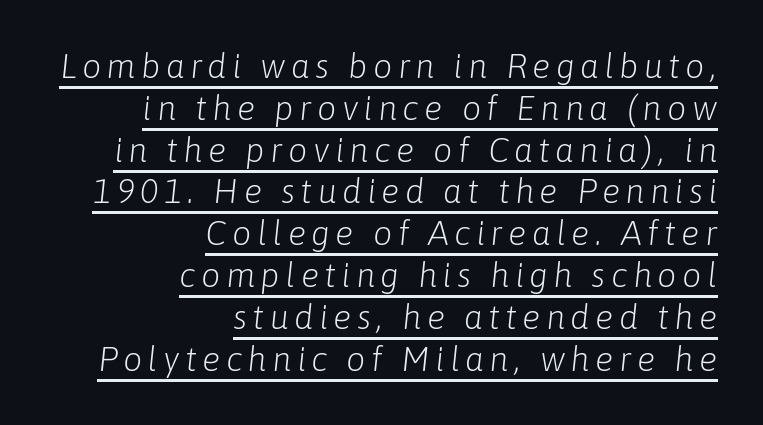
{"italic": "yes", "lean": "right", "slant_degrees": 6, "bold": "no", "weight": "light", "width": "normal", "stroke_contrast": "low", "x_height": "medium", "monospaced": "no", "underline": "yes", "align": "right", "line_spacing_ratio": 1.23, "glyph_px": 34}
